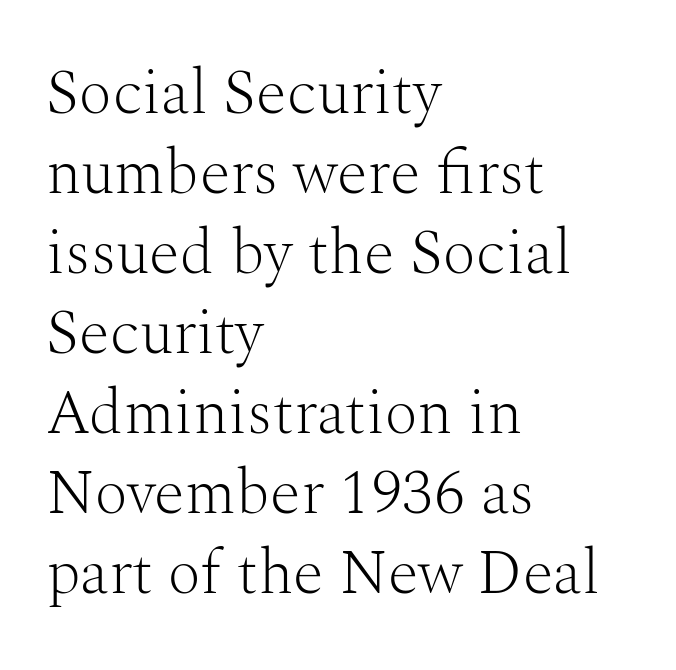
Inter-character spacing is left at the font's built-in metrics. Each letter keeps its own natural width here, so spacing adapts to shape. The space beneath each line is pristine and unruled. Unlike a clean sans, this face finishes its strokes with serifs.
